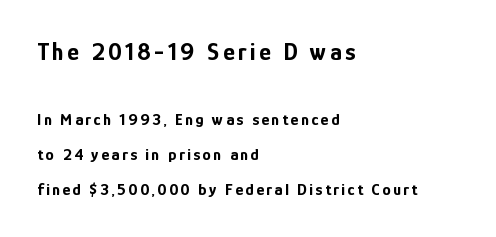
The image shows 25 px bold type, upright; set left-aligned, loose line spacing (2.07x), not underlined; the first (top) block is 1.47x larger.
